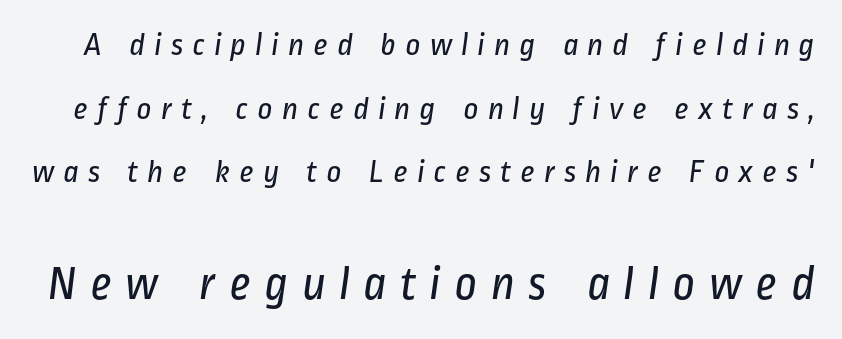
Look at the glyph heights: the lower group is clearly the bigger setting. The font family rendered here belongs to the sans-serif group. Tracking value appears strongly positive — letters spread wide. Spacing verdict: proportional, widths tailored to each character.
